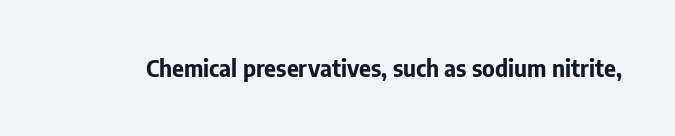
The image shows 23 px bold type, upright; set normal letter spacing, not underlined.
